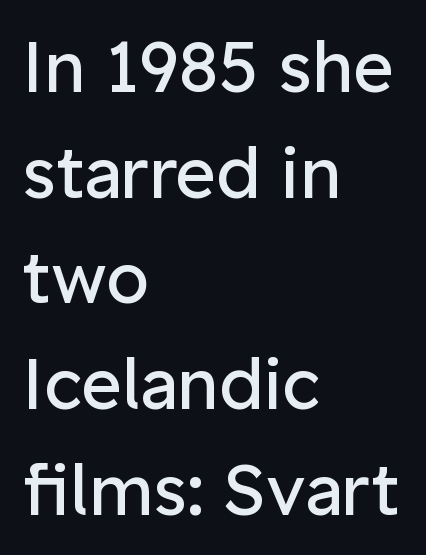
Q: Is the text bold? A: No.
Q: Is the text italic (slanted)? A: No, it is upright.
Q: Is the typeface a serif or a sans-serif typeface? A: Sans-serif.
Q: Is the text underlined? A: No.
Q: How is the paragraph aligned? A: Left-aligned.
Q: Is the spacing between letters normal or unusually wide? A: Normal.
Q: Is the spacing between lines tight, normal or loose? A: Normal.
Q: Width (condensed, normal, or wide)? A: Normal.
Q: Stroke contrast? A: Low.
Q: x-height? A: Medium.
Q: Monospaced? A: No.
